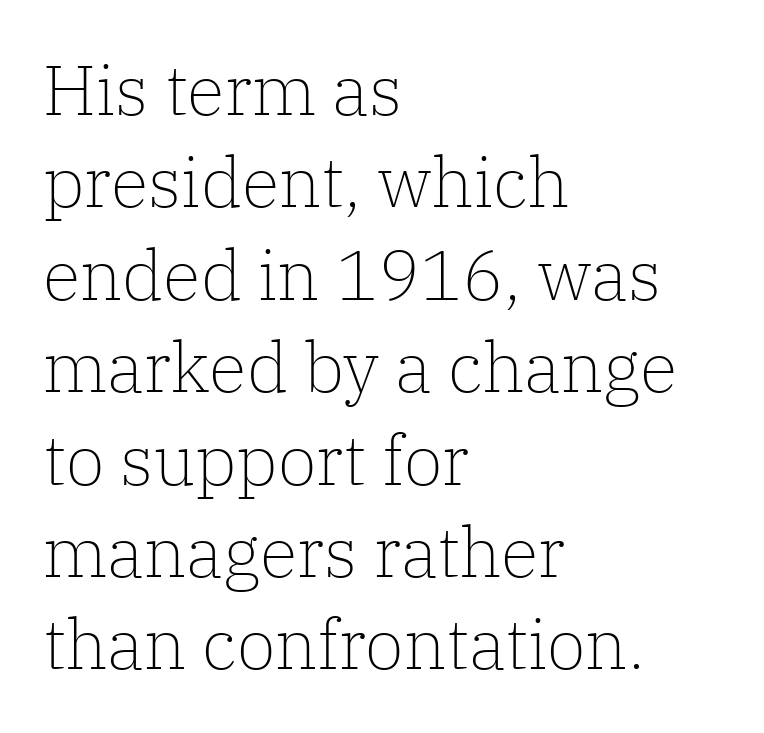
The image shows 70 px light serif type, upright; set left-aligned, normal line spacing (1.32x), normal letter spacing, not underlined; low stroke contrast and a medium x-height.
